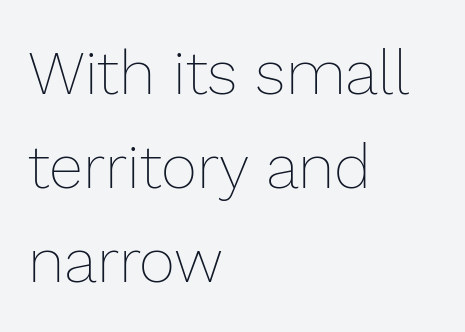
The image shows 62 px thin type, upright; set left-aligned, normal line spacing (1.52x), normal letter spacing, not underlined; low stroke contrast and a medium x-height.
